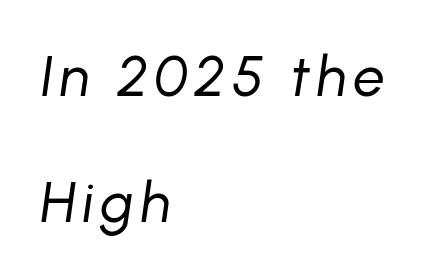
Q: Is the text bold? A: No.
Q: Is the text italic (slanted)? A: Yes, it leans right by about 8 degrees.
Q: Is the text underlined? A: No.
Q: How is the paragraph aligned? A: Left-aligned.
Q: Is the spacing between lines tight, normal or loose? A: Loose.
Q: Width (condensed, normal, or wide)? A: Normal.
Q: Stroke contrast? A: Low.
Q: x-height? A: Medium.
Q: Monospaced? A: No.
